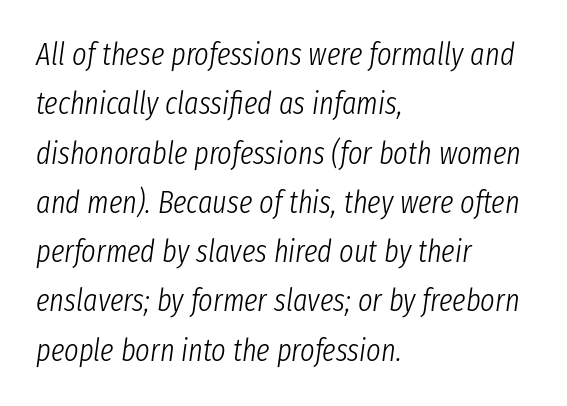
The ragged edge is on the right, which tells us the setting is flush left. The strokes are not fattened; the text isn't bold. Descenders are the only things crossing below the line. Character widths vary here, with narrow letters taking less room than wide ones.
